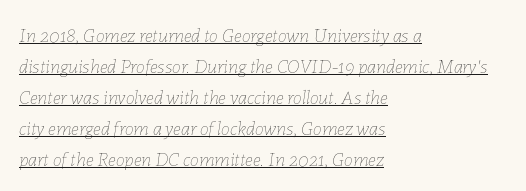
A rule runs beneath these lines of type. Teacher's note: observe the even left margin — that is flush-left alignment. The letterforms sit shoulder to shoulder at normal distance. A light-to-regular cut is what we see here. The rendering applies a slant to the glyphs. Successive baselines arrive at the customary interval.
